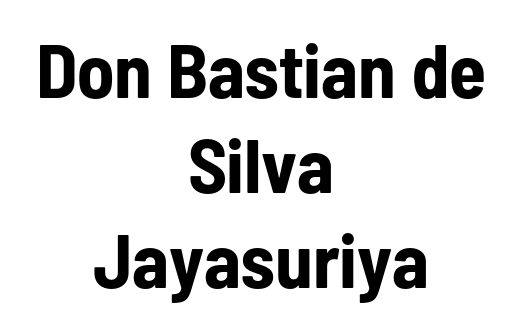
The image shows 76 px bold, condensed sans-serif type, upright; set centered, normal line spacing (1.25x), normal letter spacing, not underlined; low stroke contrast and a medium x-height.
